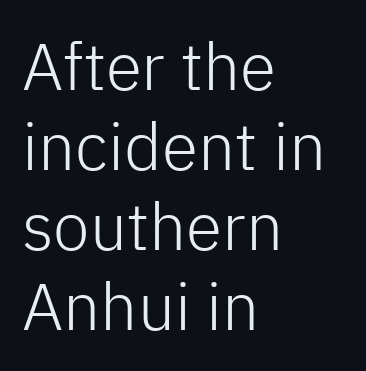
{"serif": "no", "italic": "no", "bold": "no", "weight": "light", "width": "normal", "stroke_contrast": "low", "x_height": "medium", "monospaced": "no", "underline": "no", "align": "left", "line_spacing_ratio": 1.21, "letter_spacing": "normal", "letter_spacing_em": 0.0, "glyph_px": 66}
